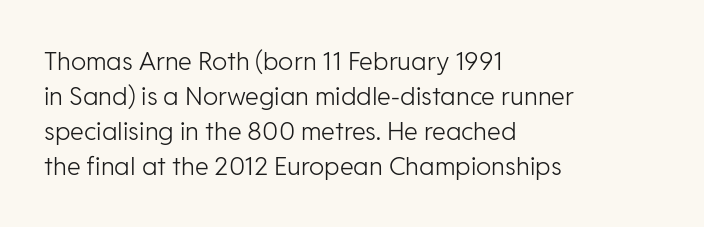
Nobody drew a line under any word here. The passage is arranged the way most books set body copy — flush left. Is the stroke heavy? The answer is a plain regular-or-lighter. Nobody touched the tracking dial on this one. A roman cut, with each character standing at attention. The space between consecutive lines is moderate.
